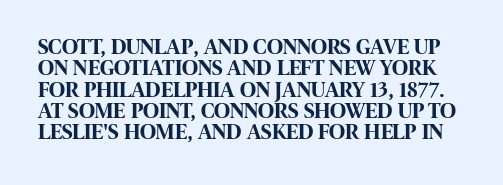
{"italic": "no", "bold": "yes", "underline": "no", "line_spacing": "tight", "line_spacing_ratio": 0.97, "letter_spacing": "normal", "letter_spacing_em": 0.0, "glyph_px": 22}
